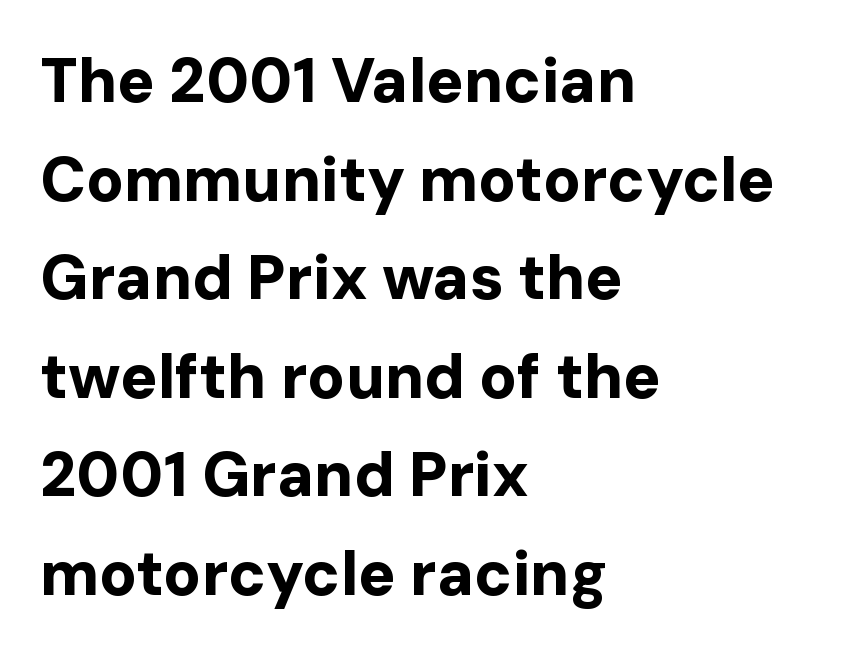
{"serif": "no", "italic": "no", "bold": "yes", "weight": "bold", "width": "normal", "stroke_contrast": "low", "x_height": "medium", "monospaced": "no", "underline": "no", "align": "left", "line_spacing": "normal", "line_spacing_ratio": 1.59, "letter_spacing": "normal", "letter_spacing_em": 0.0, "glyph_px": 62}
